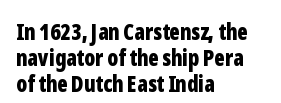
{"italic": "no", "bold": "yes", "underline": "no", "align": "left", "line_spacing_ratio": 1.19, "letter_spacing": "normal", "letter_spacing_em": 0.0, "glyph_px": 22}
